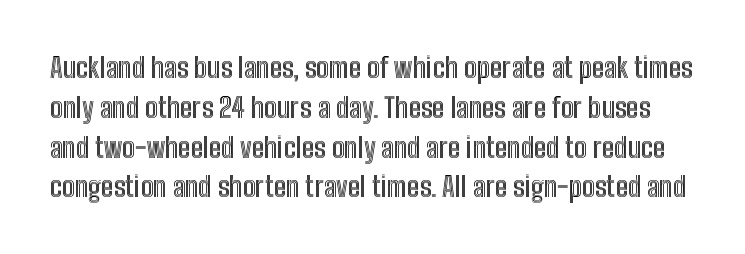
The image shows 28 px condensed type, upright; set normal line spacing (1.42x), normal letter spacing, not underlined; a medium x-height.
